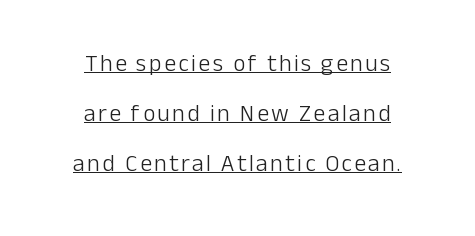
No extra ink here — the face is not bold. A baseline rule has been typeset under these characters. Ordinary non-slanted type is in use. A typesetter would call this leading open, well beyond the default.
